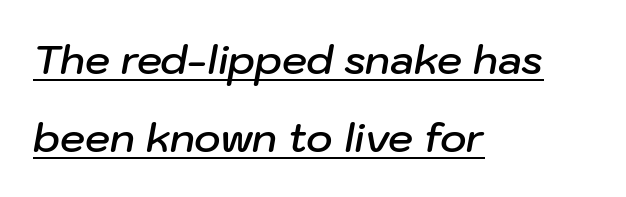
Is there much room between lines? Yes — plenty of vertical air separates them. Layout note: lines flush left. Style check: oblique. Caption: standard tracking, unaltered.
